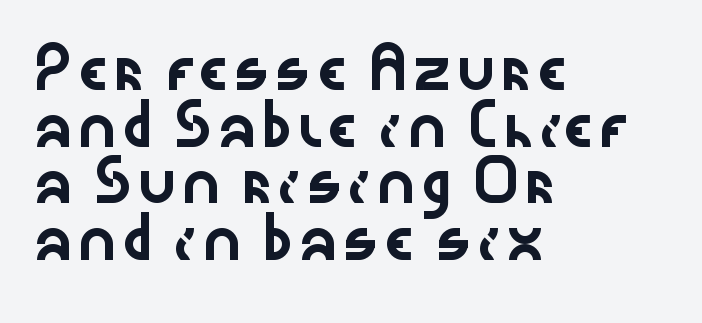
The gaps between neighbouring characters are ordinary and unremarkable. The rag falls on the right side of this text block. A typesetter would call this proportional, since set widths differ per character. Does the type have serifs? No, each stem ends abruptly. Every stem runs plumb, perpendicular to the baseline.
